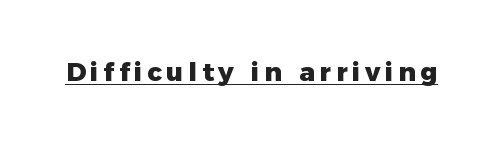
{"italic": "no", "bold": "yes", "underline": "yes", "glyph_px": 26}
